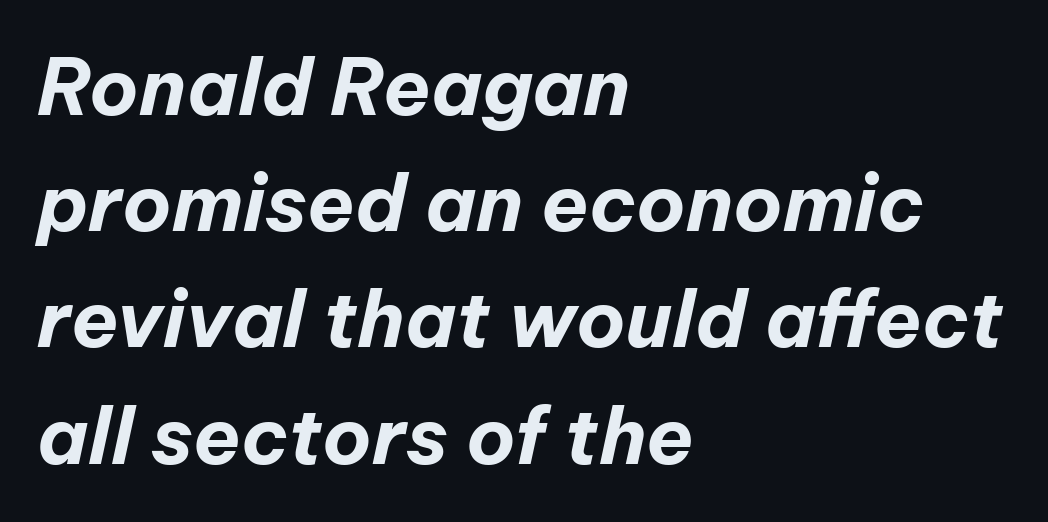
Q: Is the text bold? A: Yes.
Q: Is the text italic (slanted)? A: Yes, it leans right by about 12 degrees.
Q: Is the text underlined? A: No.
Q: How is the paragraph aligned? A: Left-aligned.
Q: Is the spacing between letters normal or unusually wide? A: Normal.
Q: Is the spacing between lines tight, normal or loose? A: Normal.
Q: Width (condensed, normal, or wide)? A: Normal.
Q: Stroke contrast? A: Low.
Q: x-height? A: Medium.
Q: Monospaced? A: No.
